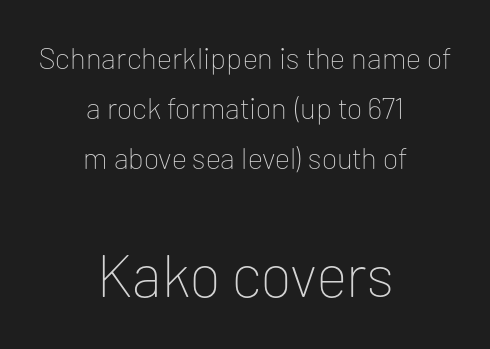
{"serif": "no", "italic": "no", "bold": "no", "weight": "thin", "width": "normal", "stroke_contrast": "low", "x_height": "medium", "monospaced": "no", "underline": "no", "align": "center", "line_spacing": "normal", "line_spacing_ratio": 1.67, "letter_spacing": "normal", "letter_spacing_em": 0.0, "larger_block": "second", "size_ratio": 2.0, "glyph_px": 60}
